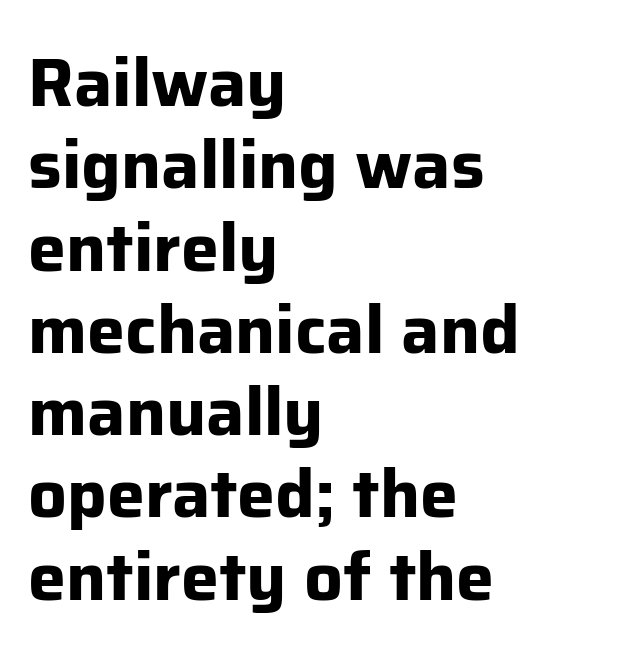
All the whitespace from short lines collects on the right. The face used here is rendered with its standard letterfit. In terms of letterform style, serifs are entirely absent. Caption: bold face, heavy strokes. Every stem runs plumb, perpendicular to the baseline. The string is rendered with underlining switched off.
